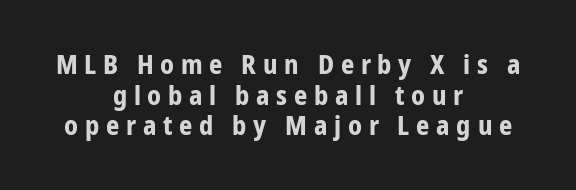
The image shows 26 px bold type, upright; set centered, line spacing 1.18x, unusually wide letter spacing (+0.26 em), not underlined.
